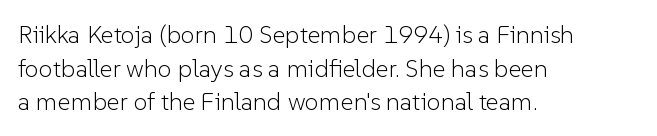
{"italic": "no", "bold": "no", "underline": "no", "align": "left", "line_spacing": "normal", "line_spacing_ratio": 1.35, "letter_spacing": "normal", "letter_spacing_em": 0.0, "glyph_px": 25}
